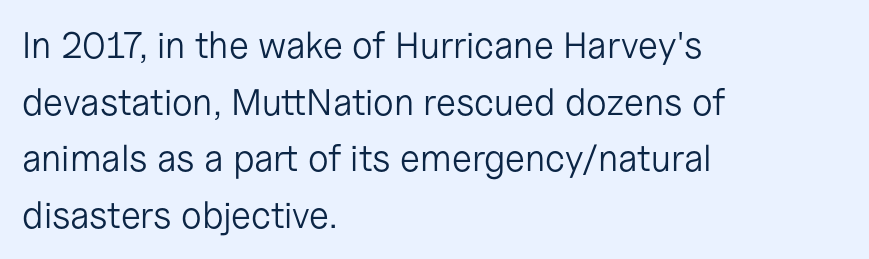
{"serif": "no", "italic": "no", "bold": "no", "weight": "light", "width": "normal", "stroke_contrast": "low", "x_height": "medium", "monospaced": "no", "underline": "no", "align": "left", "line_spacing": "normal", "line_spacing_ratio": 1.53, "letter_spacing": "normal", "letter_spacing_em": 0.0, "glyph_px": 37}
